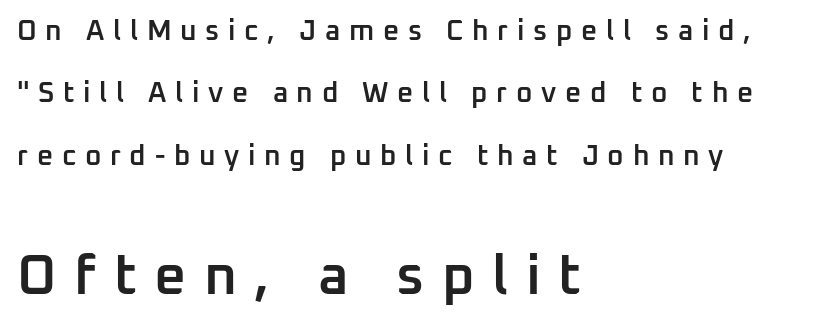
The image shows 56 px semibold sans-serif type, upright; set left-aligned, loose line spacing (2.23x), unusually wide letter spacing (+0.31 em), not underlined; the second (bottom) block is 2.0x larger; low stroke contrast and a medium x-height.
